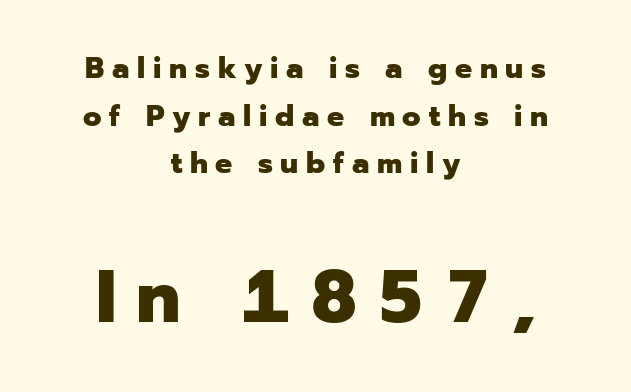
The image shows 74 px heavy sans-serif type, upright; set centered, normal line spacing (1.59x), unusually wide letter spacing (+0.26 em), not underlined; the second (bottom) block is 2.47x larger; low stroke contrast and a medium x-height.
